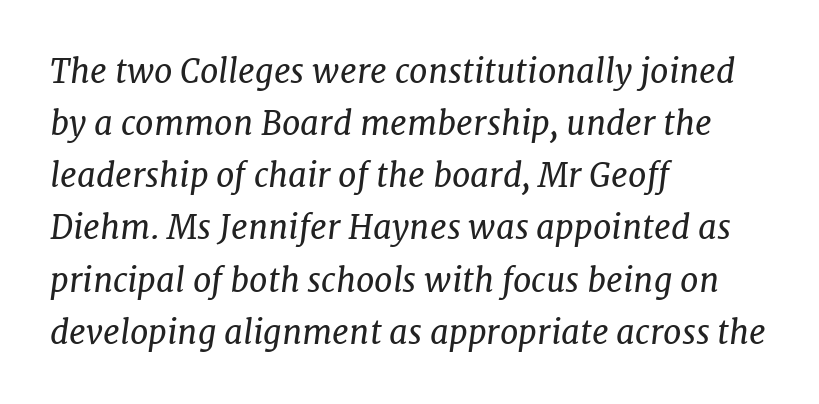
The image shows 33 px regular-weight serif type, italic (leaning right); set left-aligned, normal line spacing (1.58x), normal letter spacing, not underlined; low stroke contrast and a medium x-height.
